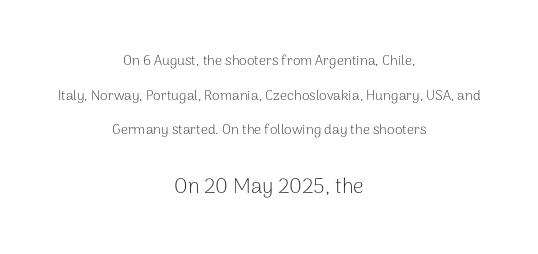
{"italic": "no", "bold": "no", "underline": "no", "align": "center", "line_spacing": "loose", "line_spacing_ratio": 2.48, "letter_spacing": "normal", "letter_spacing_em": 0.0, "larger_block": "second", "size_ratio": 1.5, "glyph_px": 21}
